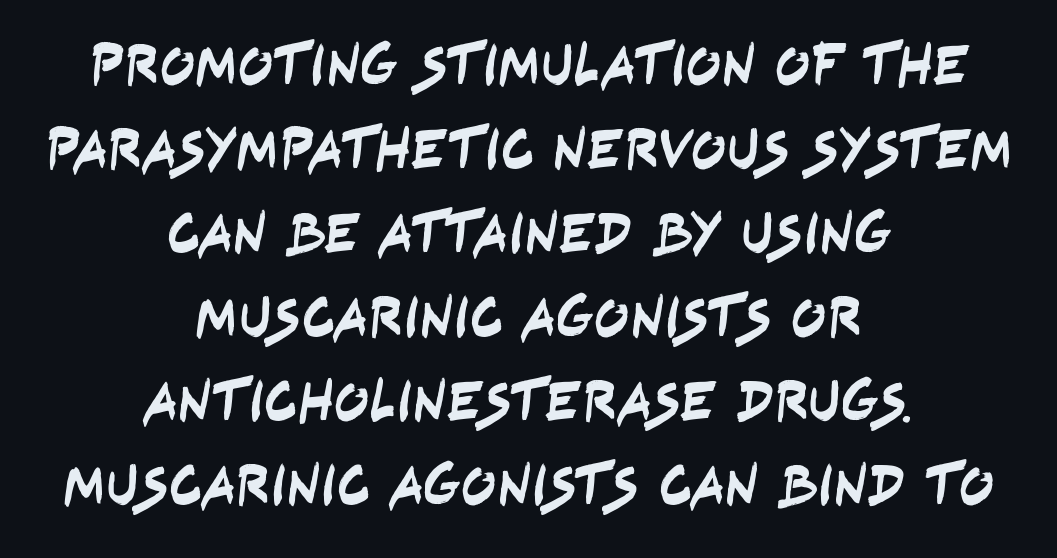
Tracking here is standard; glyphs follow each other at the usual distance. Unlike a traditional serif, this face leaves its strokes unadorned. Centered paragraph, ragged on both sides. The face used here is proportionally spaced, like ordinary book or web type. This sample keeps an unexceptional amount of space between lines. Check under the words: just untouched page.
